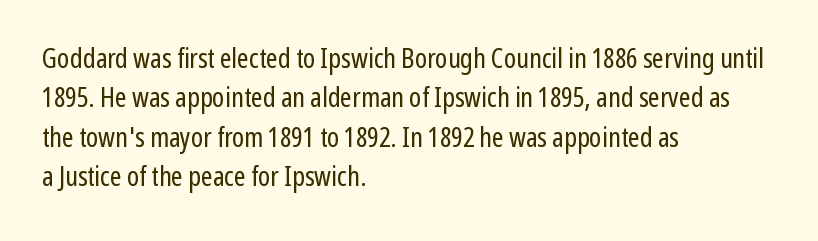
Q: Is the text bold? A: No.
Q: Is the text italic (slanted)? A: No, it is upright.
Q: Is the typeface a serif or a sans-serif typeface? A: Sans-serif.
Q: Is the text underlined? A: No.
Q: How is the paragraph aligned? A: Left-aligned.
Q: Is the spacing between letters normal or unusually wide? A: Normal.
Q: Is the spacing between lines tight, normal or loose? A: Normal.
Q: Width (condensed, normal, or wide)? A: Condensed.
Q: Stroke contrast? A: Low.
Q: x-height? A: Medium.
Q: Monospaced? A: No.
